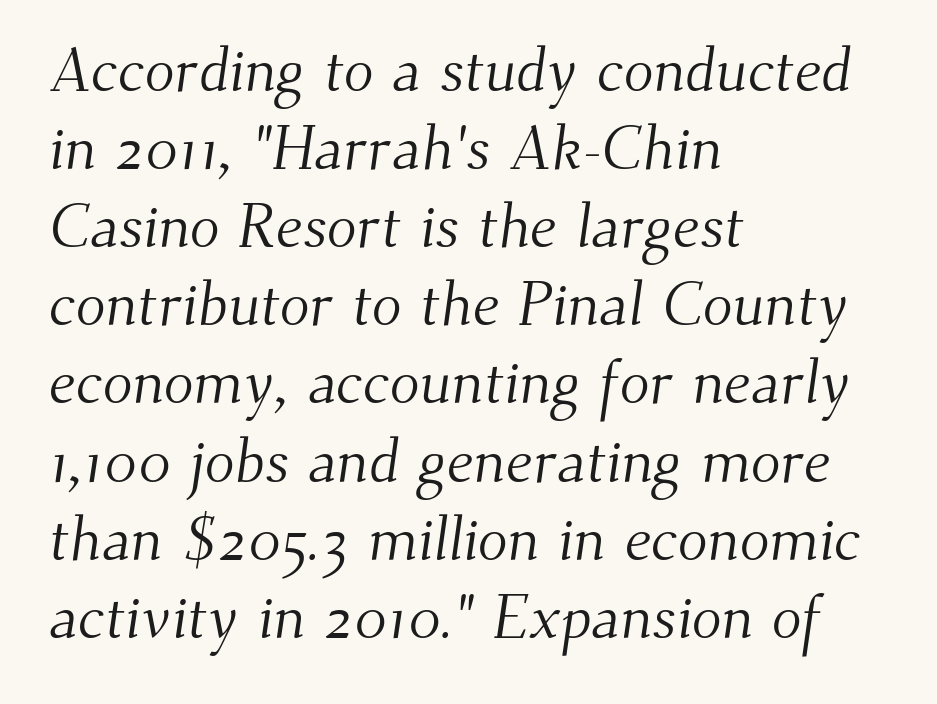
The passage shown is typeset with a serif family. The vertical gap from one line to the next is medium. The strokes are not fattened; the text isn't bold. The specimen omits any rule beneath the text block's lines. Looks like regular typesetting: each glyph gets only the width it needs.
